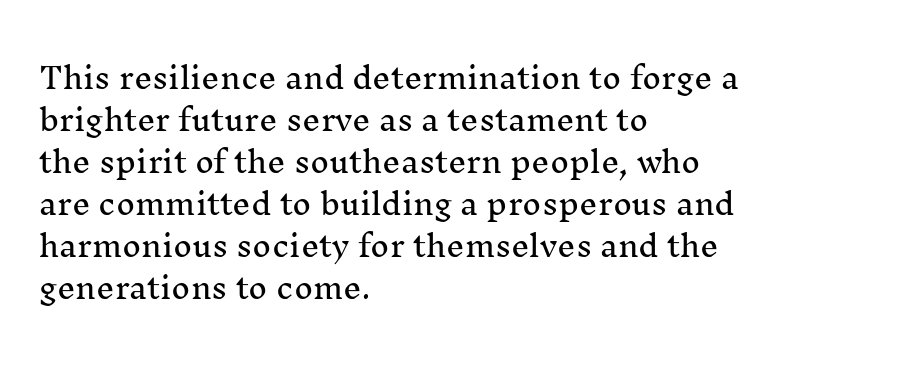
Leftover space on each line is placed entirely after the last word. If you measured baseline to baseline, you'd find a middling distance. Glance below the letters and you will spot only blank space. You could not count columns in this text — the font is proportionally spaced. The font family rendered here belongs to the serif group. The line texture is even and compact thanks to regular tracking.
